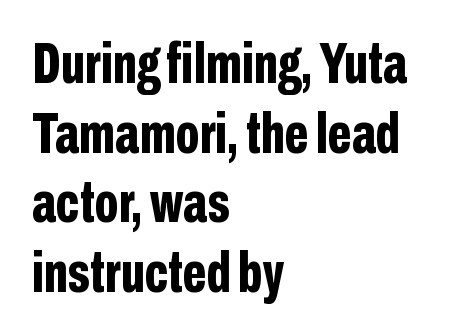
The image shows 57 px bold, condensed sans-serif type, upright; set left-aligned, line spacing 1.22x, normal letter spacing, not underlined; low stroke contrast and a medium x-height.
